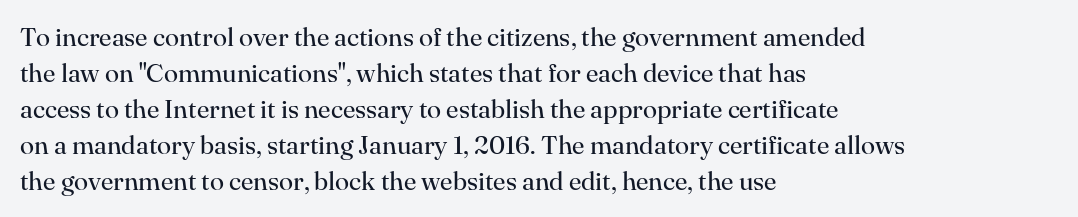
The characters are drawn with everyday or finer stroke widths. Line beginnings align vertically; line endings do not. Rule under the text: the space is simply empty. Words appear dense and cohesive because spacing is normal. Whoever set this chose a conventional vertical rhythm. Rendered with straight, roman letterforms.
